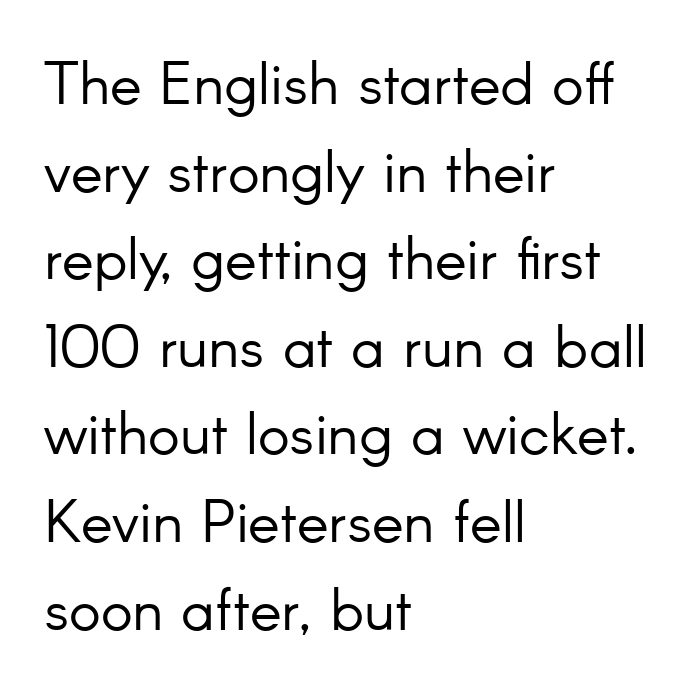
Caption: multi-line text, flush left, ragged right. Tracking value appears to be zero — textbook default spacing. The face used here is a sans, in the tradition of grotesques and geometrics. Posture: straight, roman, zero tilt. Line spacing here is normal.
